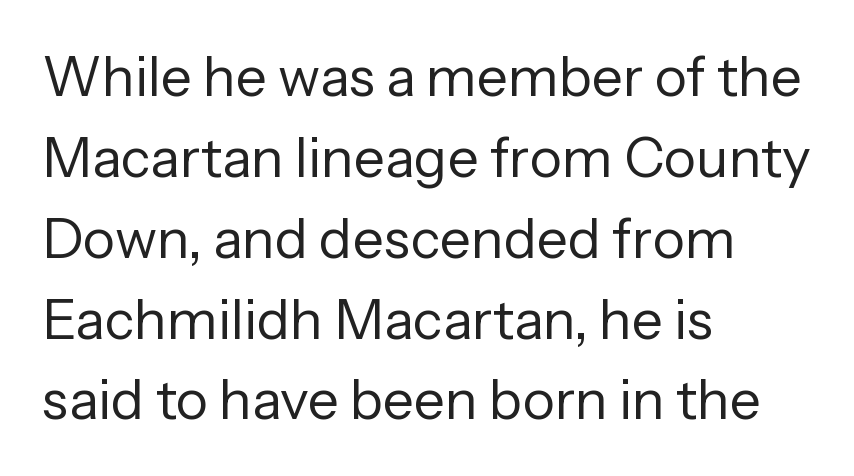
The image shows 55 px regular-weight sans-serif type, upright; set left-aligned, normal line spacing (1.47x), normal letter spacing, not underlined; low stroke contrast and a medium x-height.
